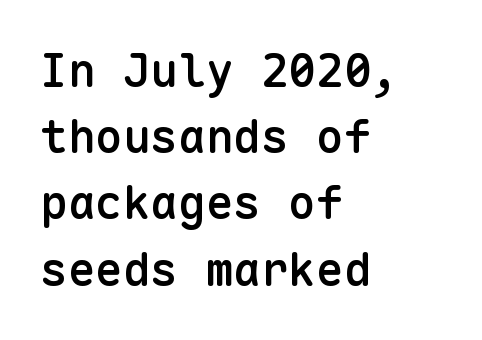
Q: Is the text bold? A: Semi-bold.
Q: Is the text italic (slanted)? A: No, it is upright.
Q: Is the typeface a serif or a sans-serif typeface? A: Sans-serif.
Q: Is the text underlined? A: No.
Q: How is the paragraph aligned? A: Left-aligned.
Q: Is the spacing between letters normal or unusually wide? A: Normal.
Q: Is the spacing between lines tight, normal or loose? A: Normal.
Q: Width (condensed, normal, or wide)? A: Normal.
Q: Stroke contrast? A: Low.
Q: x-height? A: Medium.
Q: Monospaced? A: Yes.
